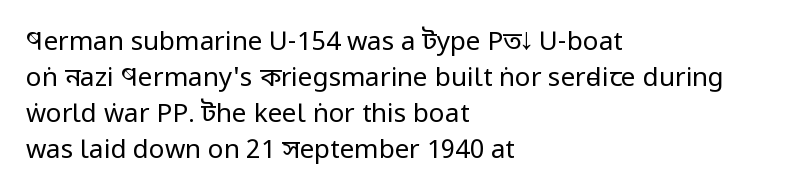
Q: Is the text bold? A: No.
Q: Is the text italic (slanted)? A: No, it is upright.
Q: Is the text underlined? A: No.
Q: How is the paragraph aligned? A: Left-aligned.
Q: Is the spacing between letters normal or unusually wide? A: Normal.
Q: Is the spacing between lines tight, normal or loose? A: Normal.
